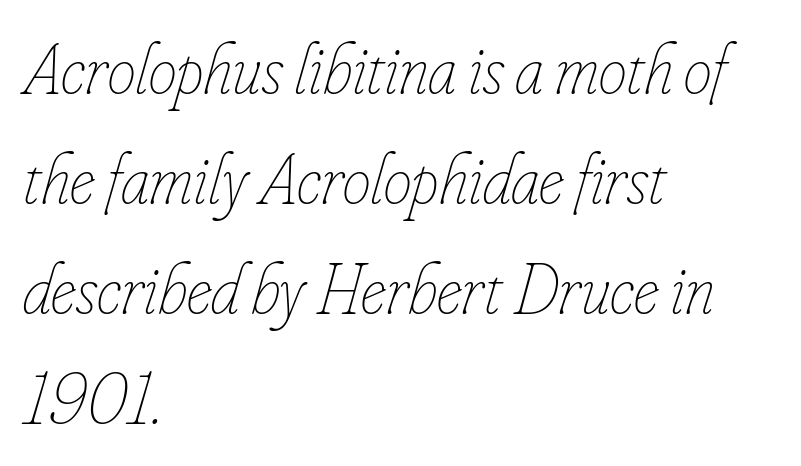
{"italic": "yes", "lean": "right", "slant_degrees": 16, "bold": "no", "weight": "thin", "width": "condensed", "stroke_contrast": "low", "x_height": "small", "monospaced": "no", "underline": "no", "align": "left", "line_spacing": "normal", "line_spacing_ratio": 1.55, "letter_spacing": "normal", "letter_spacing_em": 0.0, "glyph_px": 71}
